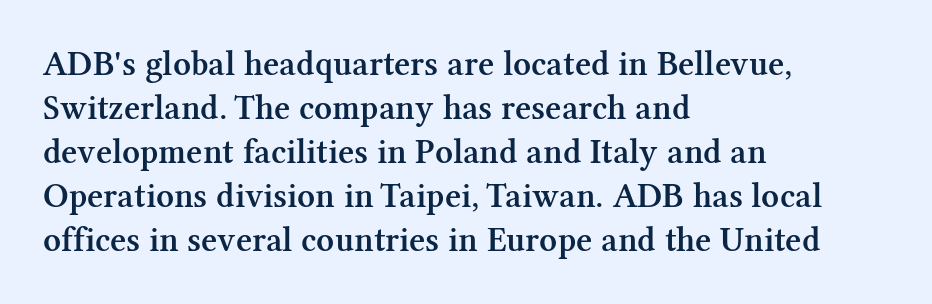
The image shows 35 px semibold serif type, upright; set left-aligned, normal line spacing (1.26x), normal letter spacing, not underlined; medium stroke contrast and a medium x-height.
